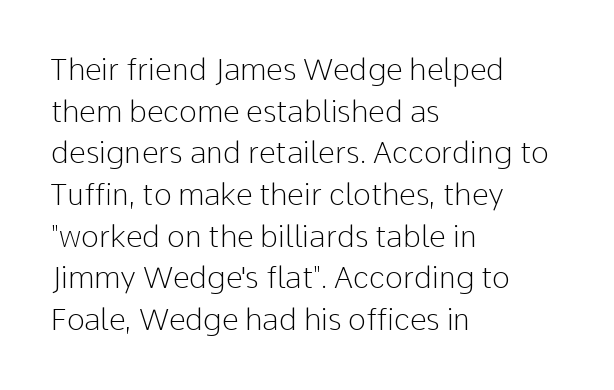
The image shows 30 px light sans-serif type, upright; set left-aligned, normal line spacing (1.39x), normal letter spacing, not underlined; low stroke contrast and a medium x-height.
